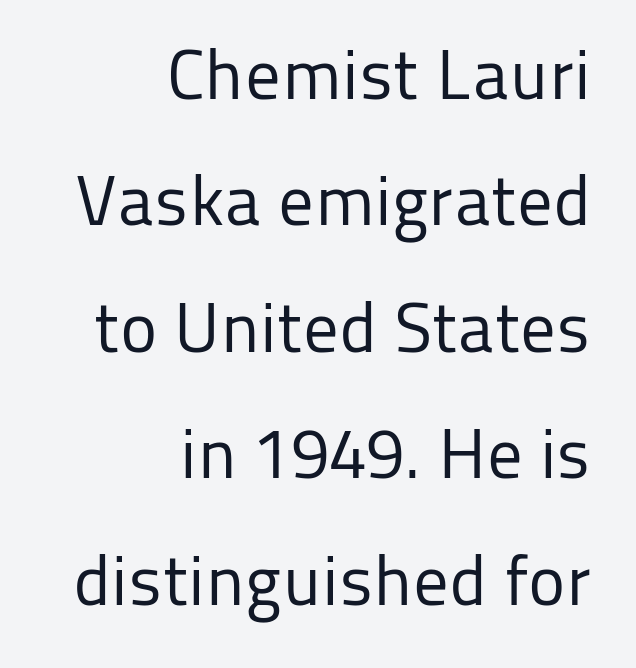
Q: Is the text bold? A: No.
Q: Is the text italic (slanted)? A: No, it is upright.
Q: Is the typeface a serif or a sans-serif typeface? A: Sans-serif.
Q: Is the text underlined? A: No.
Q: How is the paragraph aligned? A: Right-aligned.
Q: Is the spacing between letters normal or unusually wide? A: Normal.
Q: Width (condensed, normal, or wide)? A: Normal.
Q: Stroke contrast? A: Low.
Q: x-height? A: Medium.
Q: Monospaced? A: No.
